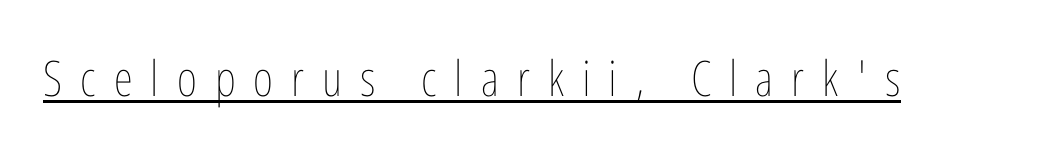
{"italic": "no", "bold": "no", "weight": "thin", "width": "condensed", "stroke_contrast": "low", "x_height": "medium", "monospaced": "no", "underline": "yes", "letter_spacing": "wide", "letter_spacing_em": 0.37, "glyph_px": 49}
